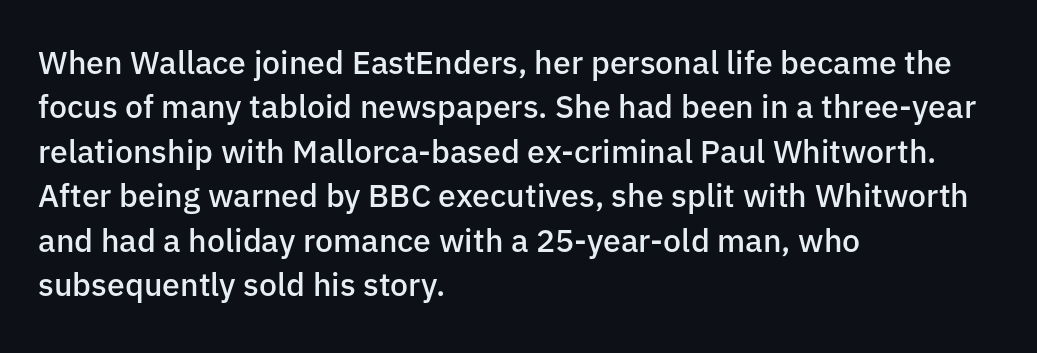
Q: Is the text bold? A: Semi-bold.
Q: Is the text italic (slanted)? A: No, it is upright.
Q: Is the typeface a serif or a sans-serif typeface? A: Sans-serif.
Q: Is the text underlined? A: No.
Q: How is the paragraph aligned? A: Left-aligned.
Q: Is the spacing between letters normal or unusually wide? A: Normal.
Q: Is the spacing between lines tight, normal or loose? A: Normal.
Q: Width (condensed, normal, or wide)? A: Normal.
Q: Stroke contrast? A: Low.
Q: x-height? A: Medium.
Q: Monospaced? A: No.
